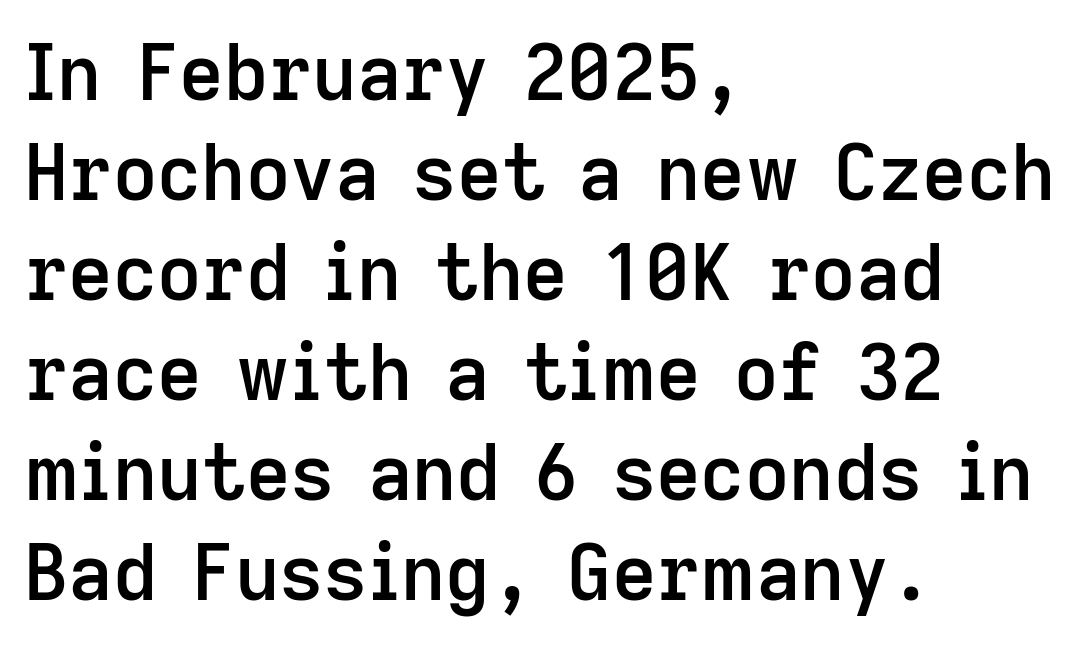
Q: Is the text bold? A: Semi-bold.
Q: Is the text italic (slanted)? A: No, it is upright.
Q: Is the typeface a serif or a sans-serif typeface? A: Sans-serif.
Q: Is the text underlined? A: No.
Q: How is the paragraph aligned? A: Left-aligned.
Q: Is the spacing between letters normal or unusually wide? A: Normal.
Q: Is the spacing between lines tight, normal or loose? A: Normal.
Q: Width (condensed, normal, or wide)? A: Normal.
Q: Stroke contrast? A: Low.
Q: x-height? A: Medium.
Q: Monospaced? A: No.
